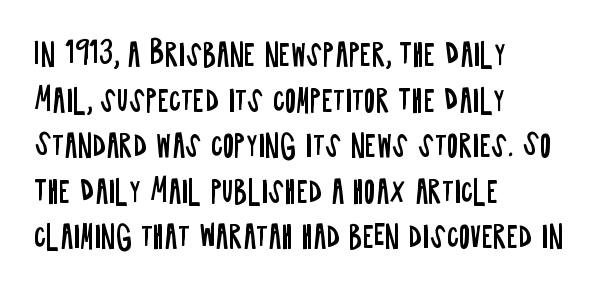
The image shows 30 px regular-weight, condensed sans-serif type, upright; set left-aligned, normal line spacing (1.52x), normal letter spacing, not underlined; low stroke contrast and a large x-height.
